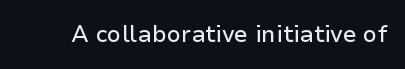
{"italic": "no", "underline": "no", "letter_spacing": "normal", "letter_spacing_em": 0.0, "glyph_px": 23}
